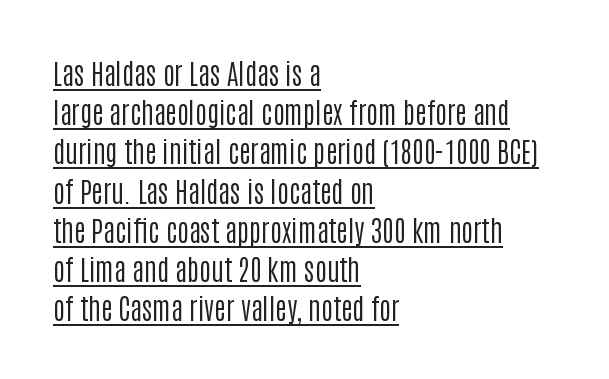
Do the characters align in a grid? No, the font is proportional. If you measured baseline to baseline, you'd find a middling distance. Posture: vertical. Descenders here cross a horizontal rule under the line.
